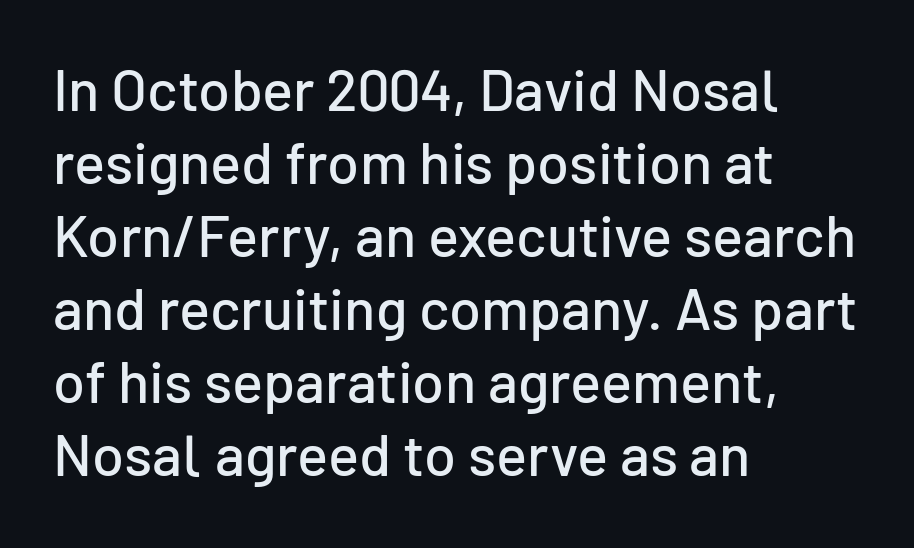
{"serif": "no", "italic": "no", "width": "normal", "stroke_contrast": "low", "x_height": "medium", "monospaced": "no", "underline": "no", "align": "left", "line_spacing": "normal", "line_spacing_ratio": 1.26, "letter_spacing": "normal", "letter_spacing_em": 0.0, "glyph_px": 58}
